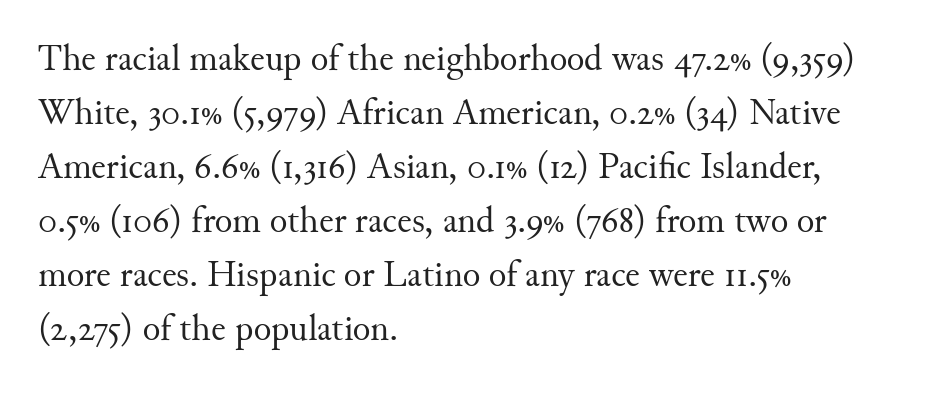
A typesetter would call this proportional, since set widths differ per character. A roman cut, with each character standing at attention. Weight class: somewhere from thin through regular. Normally led — the rows are evenly, conventionally spaced.
